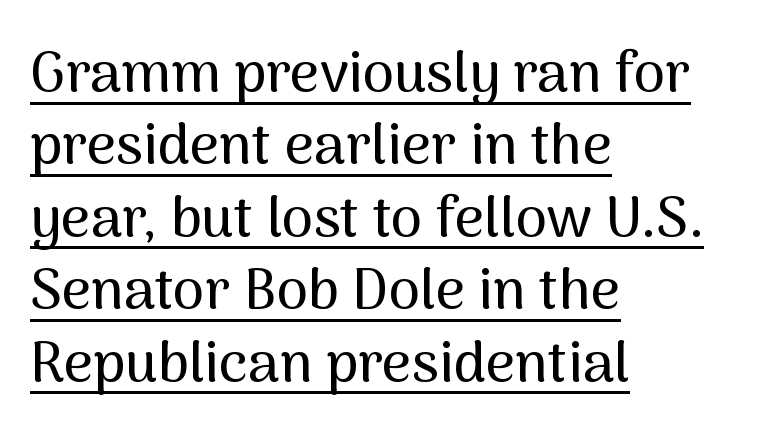
Left-aligned paragraph, ragged on the right. A typesetter would call this leading conventional body-copy spacing. This sample uses plain, unmodified letter spacing. Varying glyph widths throughout — classic text-font behaviour. Notice how a bar underscores the lettering throughout.
